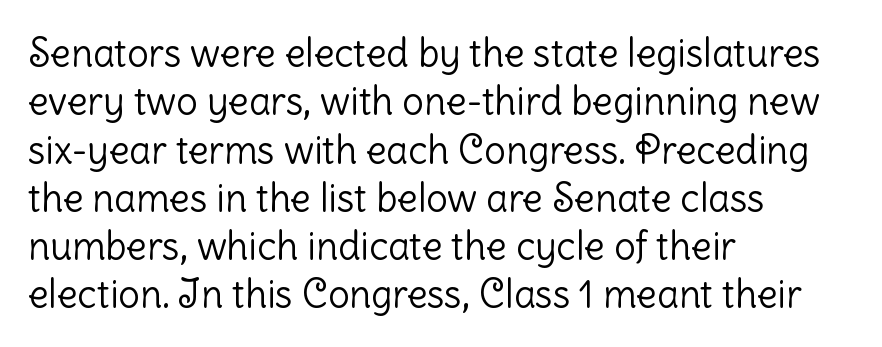
Q: Is the text bold? A: No.
Q: Is the text italic (slanted)? A: No, it is upright.
Q: Is the typeface a serif or a sans-serif typeface? A: Sans-serif.
Q: Is the text underlined? A: No.
Q: How is the paragraph aligned? A: Left-aligned.
Q: Is the spacing between letters normal or unusually wide? A: Normal.
Q: Is the spacing between lines tight, normal or loose? A: Normal.
Q: Width (condensed, normal, or wide)? A: Normal.
Q: Stroke contrast? A: Low.
Q: x-height? A: Medium.
Q: Monospaced? A: No.
